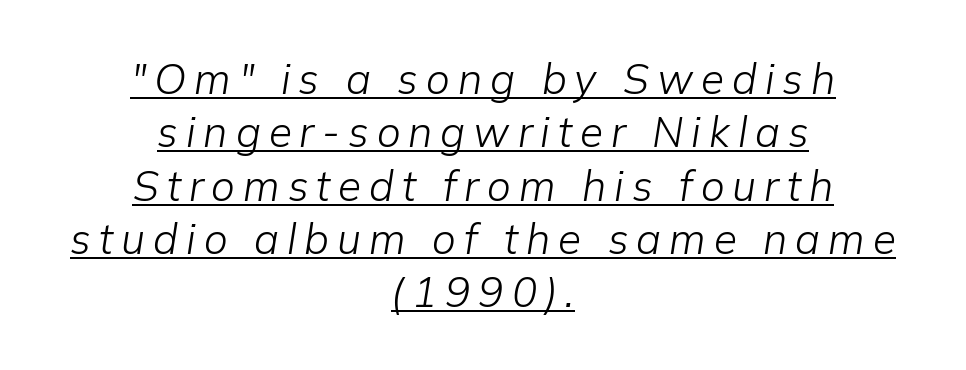
Q: Is the text bold? A: No.
Q: Is the text italic (slanted)? A: Yes, it leans right by about 9 degrees.
Q: Is the text underlined? A: Yes.
Q: How is the paragraph aligned? A: Centered.
Q: Is the spacing between lines tight, normal or loose? A: Normal.
Q: Width (condensed, normal, or wide)? A: Normal.
Q: Stroke contrast? A: Low.
Q: x-height? A: Medium.
Q: Monospaced? A: No.
